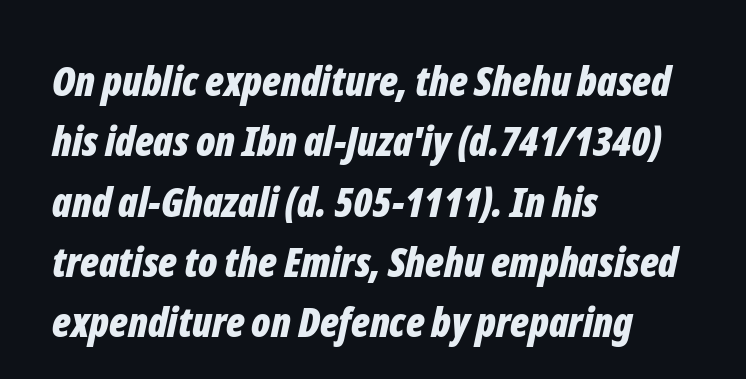
Q: Is the text bold? A: Yes.
Q: Is the text italic (slanted)? A: Yes, it leans right by about 12 degrees.
Q: Is the text underlined? A: No.
Q: How is the paragraph aligned? A: Left-aligned.
Q: Is the spacing between letters normal or unusually wide? A: Normal.
Q: Is the spacing between lines tight, normal or loose? A: Normal.
Q: Width (condensed, normal, or wide)? A: Condensed.
Q: Stroke contrast? A: Low.
Q: x-height? A: Medium.
Q: Monospaced? A: No.
